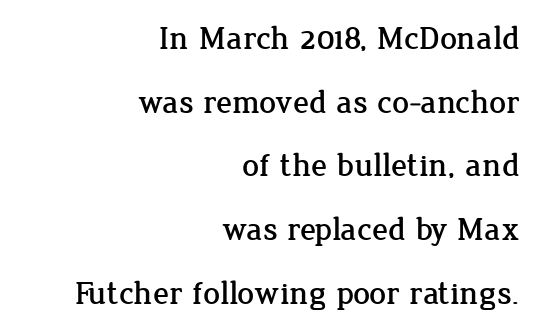
Q: Is the text italic (slanted)? A: No, it is upright.
Q: Is the typeface a serif or a sans-serif typeface? A: Serif.
Q: Is the text underlined? A: No.
Q: How is the paragraph aligned? A: Right-aligned.
Q: Is the spacing between letters normal or unusually wide? A: Normal.
Q: Is the spacing between lines tight, normal or loose? A: Loose.
Q: Width (condensed, normal, or wide)? A: Normal.
Q: Stroke contrast? A: Low.
Q: x-height? A: Medium.
Q: Monospaced? A: No.
